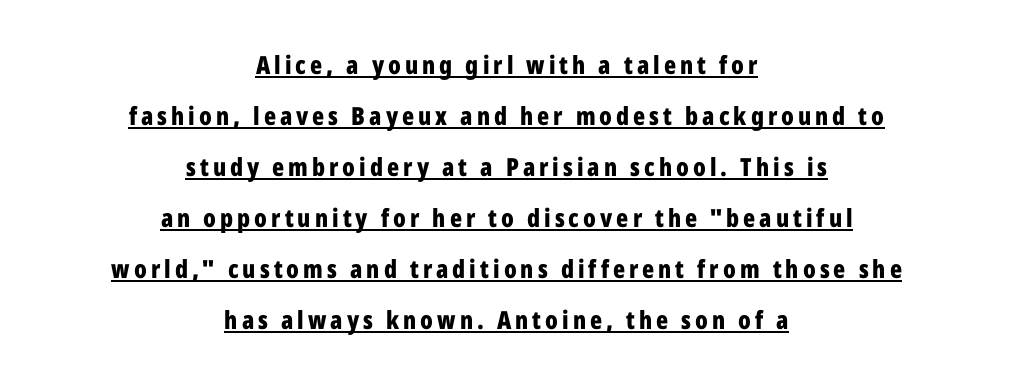
The image shows 25 px bold type, upright; set centered, loose line spacing (2.04x), underlined.
